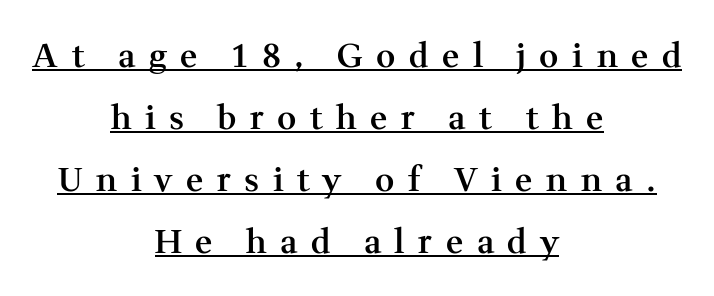
The glyphs have the mass of a demibold cut, below bold. The sample's only ornament is a line tracing under the words. In CSS terms this would be text-align: center. The font's upright variant was chosen for this text. How are the letters spaced? Widely, with obvious added tracking. Note the varied advance widths — an 'i' is clearly narrower than an 'm'.
